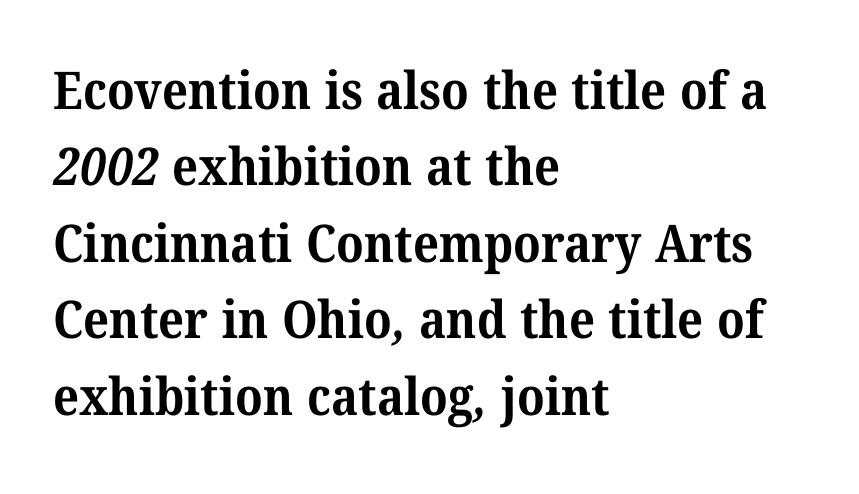
{"serif": "yes", "bold": "yes", "weight": "bold", "width": "normal", "stroke_contrast": "medium", "x_height": "medium", "monospaced": "no", "underline": "no", "align": "left", "line_spacing": "normal", "line_spacing_ratio": 1.47, "letter_spacing": "normal", "letter_spacing_em": 0.0, "glyph_px": 52}
